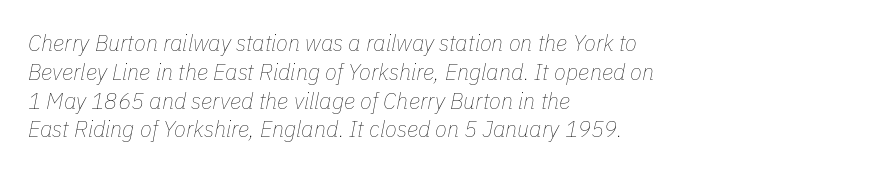
Q: Is the text bold? A: No.
Q: Is the text italic (slanted)? A: Yes, it leans right by about 11 degrees.
Q: Is the text underlined? A: No.
Q: How is the paragraph aligned? A: Left-aligned.
Q: Is the spacing between letters normal or unusually wide? A: Normal.
Q: Is the spacing between lines tight, normal or loose? A: Normal.
